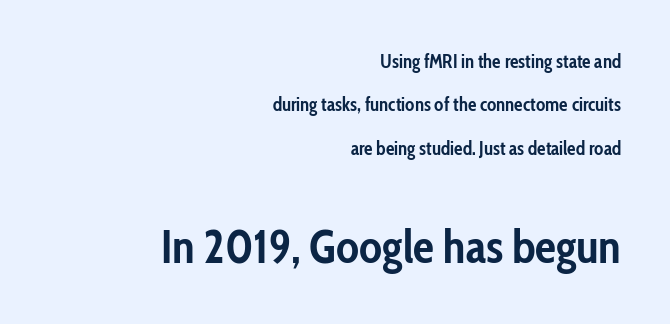
Q: Is the text bold? A: Yes.
Q: Is the text italic (slanted)? A: No, it is upright.
Q: Is the typeface a serif or a sans-serif typeface? A: Sans-serif.
Q: Is the text underlined? A: No.
Q: How is the paragraph aligned? A: Right-aligned.
Q: Is the spacing between letters normal or unusually wide? A: Normal.
Q: Is the spacing between lines tight, normal or loose? A: Loose.
Q: Which block of text is set in a larger size, the first (top) or the second (bottom)? A: The second (bottom) one.
Q: Width (condensed, normal, or wide)? A: Condensed.
Q: Stroke contrast? A: Low.
Q: x-height? A: Medium.
Q: Monospaced? A: No.
